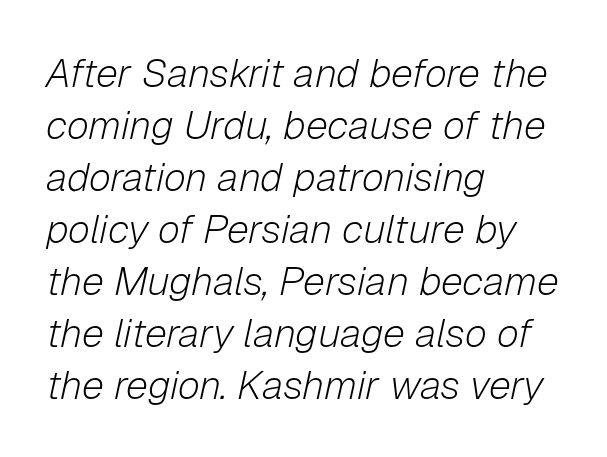
Anything drawn beneath the words? Only blank space. Compared with typical paragraphs, the rows here are spaced about the same. Short note: letters normally spaced. It's the slanting kind of type.
